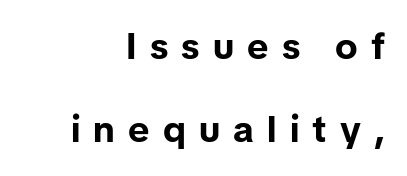
The image shows 37 px bold sans-serif type, upright; set loose line spacing (2.23x), unusually wide letter spacing (+0.36 em), not underlined; low stroke contrast and a medium x-height.
